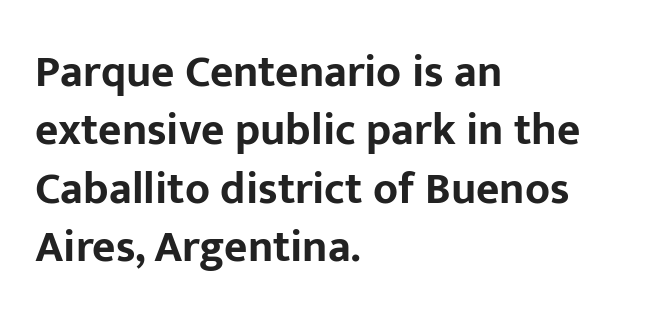
The image shows 45 px bold sans-serif type, upright; set left-aligned, normal line spacing (1.3x), normal letter spacing, not underlined; low stroke contrast and a medium x-height.
